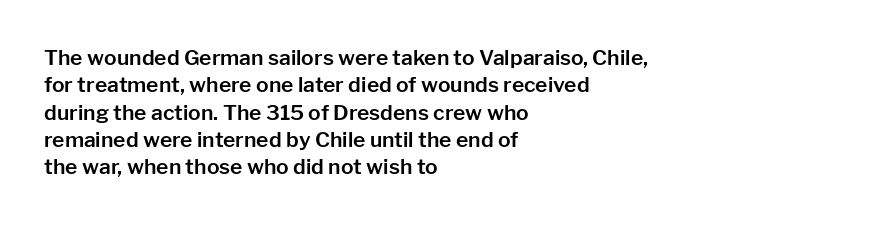
Q: Is the text italic (slanted)? A: No, it is upright.
Q: Is the text underlined? A: No.
Q: How is the paragraph aligned? A: Left-aligned.
Q: Is the spacing between letters normal or unusually wide? A: Normal.
Q: Is the spacing between lines tight, normal or loose? A: Normal.
